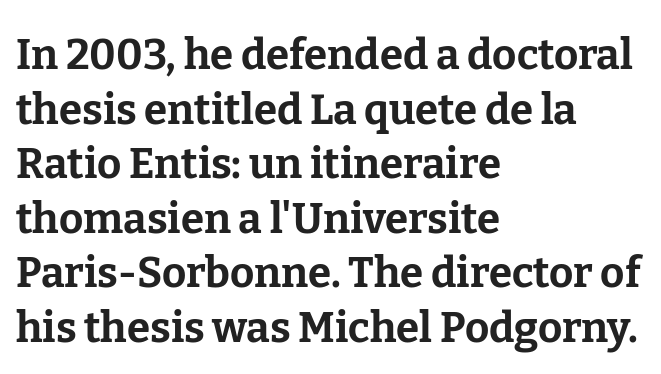
Q: Is the text bold? A: Yes.
Q: Is the text italic (slanted)? A: No, it is upright.
Q: Is the typeface a serif or a sans-serif typeface? A: Serif.
Q: Is the text underlined? A: No.
Q: How is the paragraph aligned? A: Left-aligned.
Q: Is the spacing between letters normal or unusually wide? A: Normal.
Q: Is the spacing between lines tight, normal or loose? A: Normal.
Q: Width (condensed, normal, or wide)? A: Normal.
Q: Stroke contrast? A: Low.
Q: x-height? A: Medium.
Q: Monospaced? A: No.
